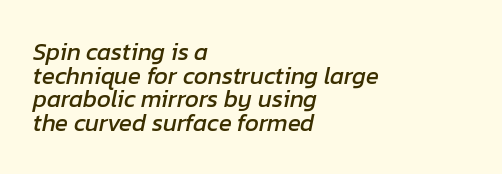
One glance says dense: line gaps are narrower than usual. Words appear dense and cohesive because spacing is normal. Would a proofreader flag this as italicized? Yes. This rendering features lettering with no underline.
